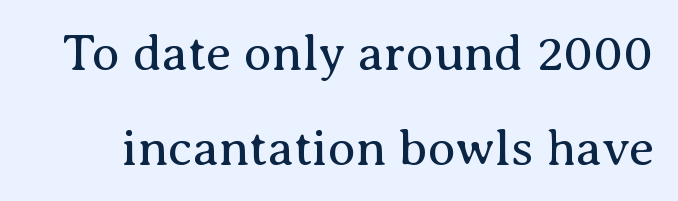
Each letter keeps its own natural width here, so spacing adapts to shape. Ascenders rise straight up at ninety degrees. No extra tracking has been applied to these lines. Glance below the letters and you will spot only blank space. Stroke terminals: seriffed. The typesetting does not lean heavy: it is not bold.
